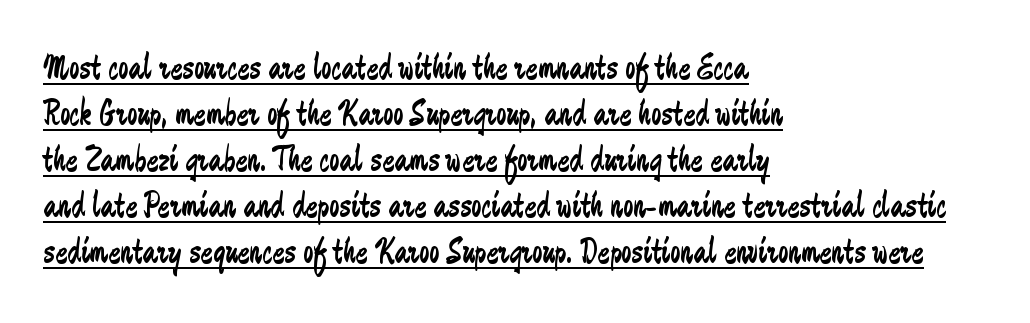
The passage shown is typeset with a sans-serif family. The passage shown is underscored from start to finish. The letters sit at their default tracking, neither squeezed nor spread. Counters stay open thanks to moderate or lighter strokes.
